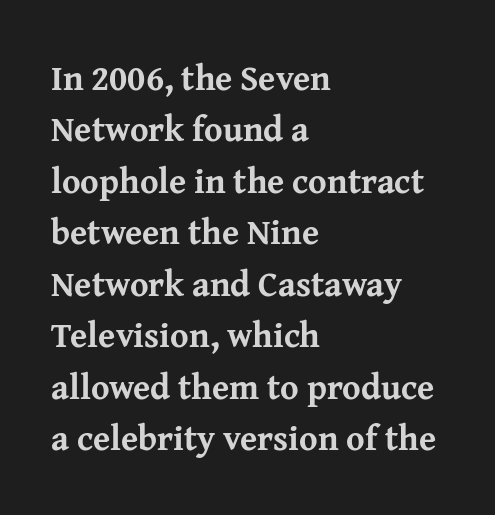
{"serif": "yes", "italic": "no", "bold": "yes", "weight": "bold", "width": "normal", "stroke_contrast": "medium", "x_height": "medium", "monospaced": "no", "underline": "no", "align": "left", "line_spacing": "normal", "line_spacing_ratio": 1.47, "letter_spacing": "normal", "letter_spacing_em": 0.0, "glyph_px": 35}
